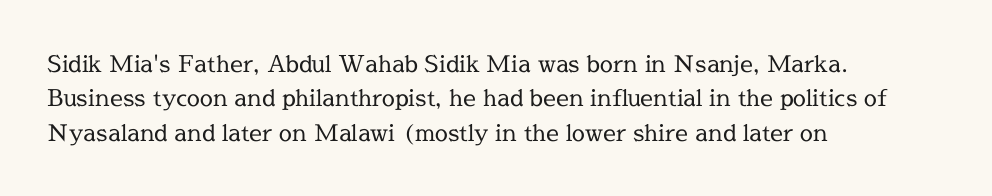
{"italic": "no", "bold": "no", "underline": "no", "align": "left", "line_spacing": "normal", "line_spacing_ratio": 1.49, "letter_spacing": "normal", "letter_spacing_em": 0.0, "glyph_px": 23}
